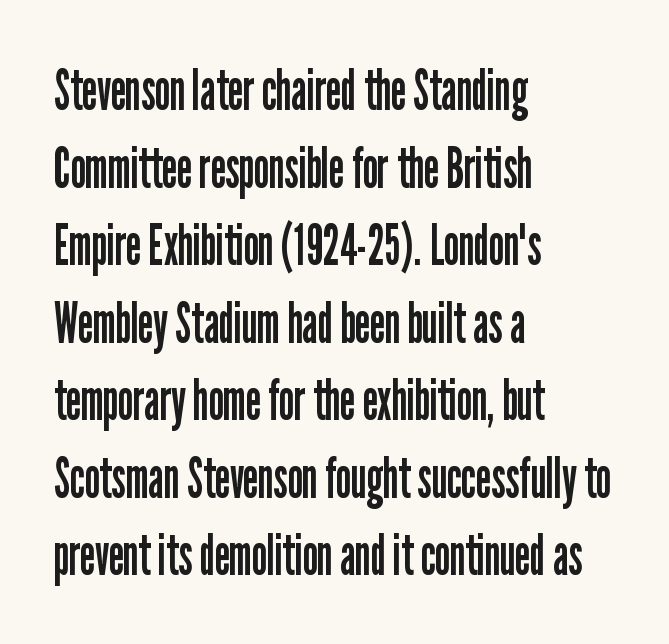
Layout note: lines flush left. Compared with typical paragraphs, the rows here are spaced about the same. The face used here is a sans, in the tradition of grotesques and geometrics. This sample has the flowing, uneven cadence of proportional lettering. Unlike italic type, these characters show no tilt at all.
